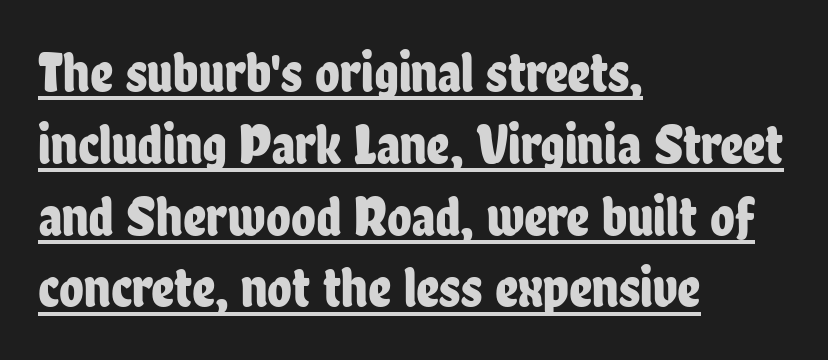
Q: Is the text italic (slanted)? A: No, it is upright.
Q: Is the typeface a serif or a sans-serif typeface? A: Sans-serif.
Q: Is the text underlined? A: Yes.
Q: How is the paragraph aligned? A: Left-aligned.
Q: Is the spacing between letters normal or unusually wide? A: Normal.
Q: Is the spacing between lines tight, normal or loose? A: Normal.
Q: Width (condensed, normal, or wide)? A: Condensed.
Q: Stroke contrast? A: Low.
Q: x-height? A: Medium.
Q: Monospaced? A: No.
